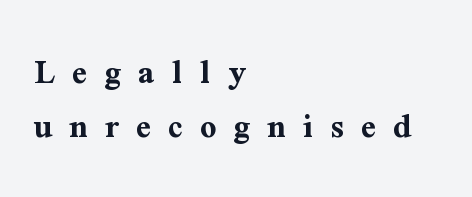
The rendering inserts visible extra space after every character. Character widths vary here, with narrow letters taking less room than wide ones. Italic: no, the glyphs are upright roman. The passage shown is not underscored anywhere. You'd pick this weight for a headline — it's a proper bold.
